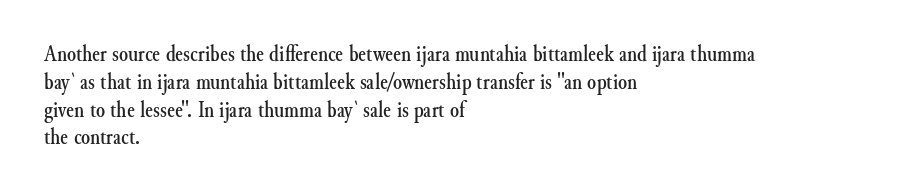
Q: Is the text italic (slanted)? A: No, it is upright.
Q: Is the text underlined? A: No.
Q: How is the paragraph aligned? A: Left-aligned.
Q: Is the spacing between letters normal or unusually wide? A: Normal.
